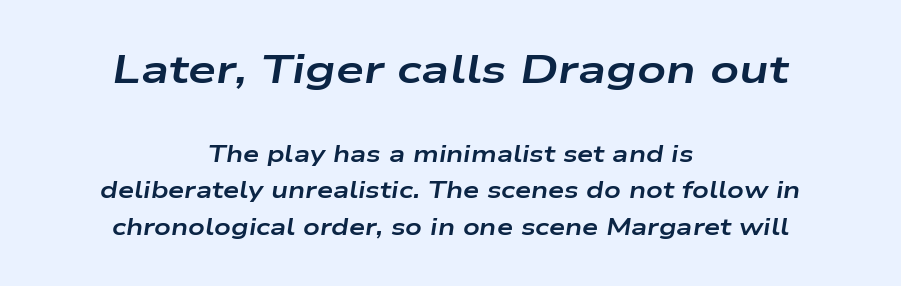
Q: Is the text bold? A: Yes.
Q: Is the text italic (slanted)? A: Yes, it leans right by about 9 degrees.
Q: Is the text underlined? A: No.
Q: How is the paragraph aligned? A: Centered.
Q: Is the spacing between letters normal or unusually wide? A: Normal.
Q: Is the spacing between lines tight, normal or loose? A: Normal.
Q: Which block of text is set in a larger size, the first (top) or the second (bottom)? A: The first (top) one.
Q: Width (condensed, normal, or wide)? A: Wide.
Q: Stroke contrast? A: Low.
Q: x-height? A: Medium.
Q: Monospaced? A: No.
